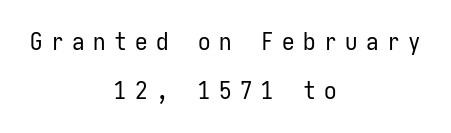
The image shows 25 px text type, upright; set centered, loose line spacing (1.97x), unusually wide letter spacing (+0.34 em), not underlined.
